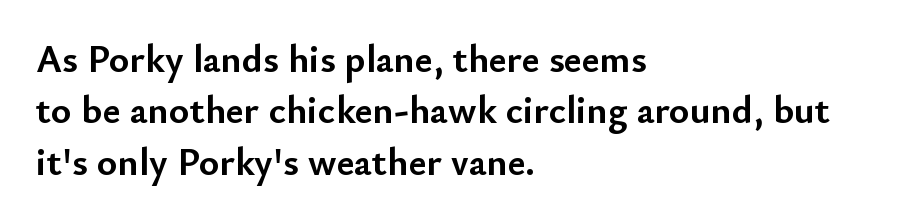
The image shows 39 px semibold sans-serif type, upright; set left-aligned, normal line spacing (1.32x), normal letter spacing, not underlined; low stroke contrast and a small x-height.
